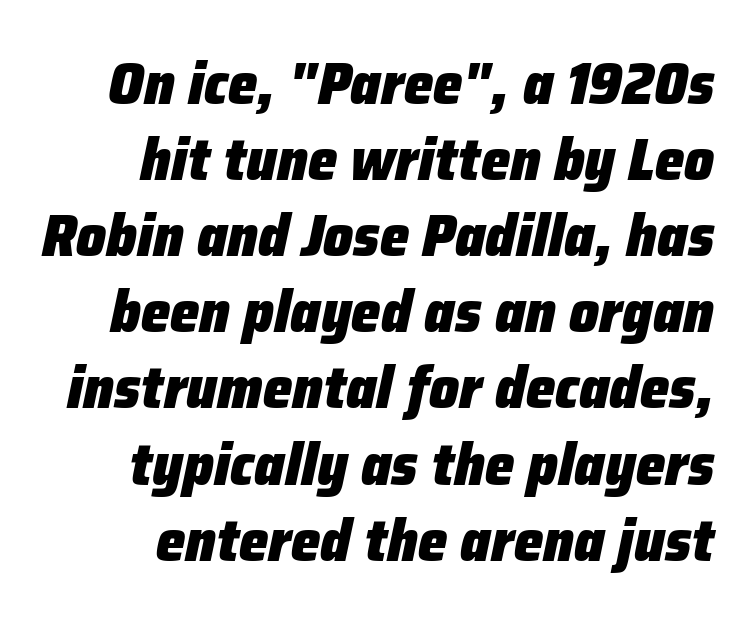
Varying glyph widths throughout — classic text-font behaviour. The sample has been set heavy, in full bold. Compared with typical body copy, the letter spacing here is the same. Summary of vertical rhythm: regular, with standard interline spacing. Does the copy run flush right? Yes — the right margin is perfectly even. Clear beneath every line of the passage.
